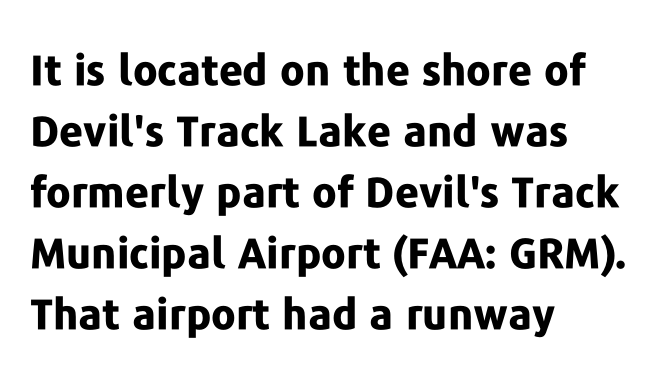
{"serif": "no", "italic": "no", "bold": "yes", "weight": "bold", "width": "normal", "stroke_contrast": "low", "x_height": "medium", "monospaced": "no", "underline": "no", "align": "left", "line_spacing": "normal", "line_spacing_ratio": 1.45, "letter_spacing": "normal", "letter_spacing_em": 0.0, "glyph_px": 42}
